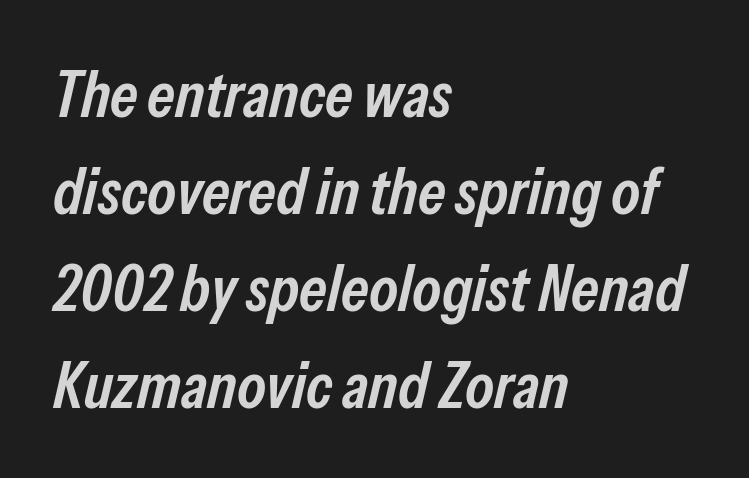
The image shows 65 px semibold, condensed type, italic (leaning right); set left-aligned, normal line spacing (1.49x), normal letter spacing, not underlined; low stroke contrast and a medium x-height.
